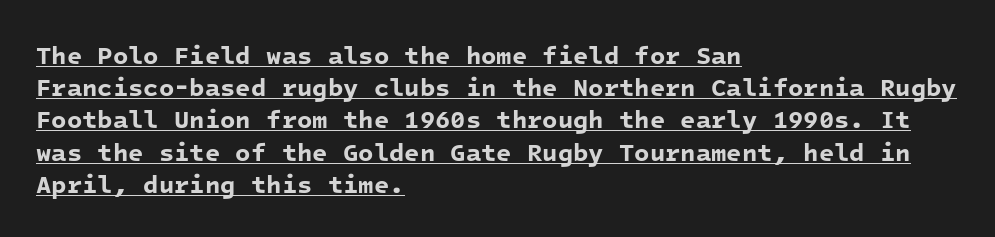
{"bold": "yes", "underline": "yes", "align": "left", "line_spacing": "normal", "line_spacing_ratio": 1.29, "letter_spacing": "normal", "letter_spacing_em": 0.0, "glyph_px": 25}
